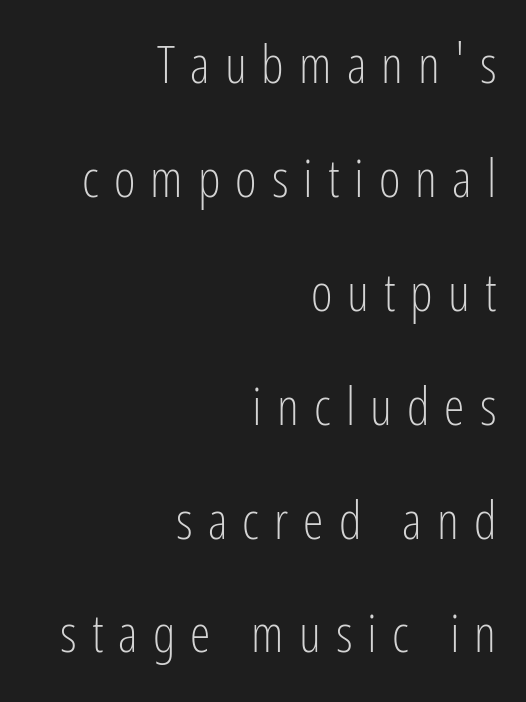
The type is letterspaced generously, with wide tracking. One glance says open: line gaps are wider than usual. Lines of text with bare space underneath. Is the block centered? No — it sits flush against the right margin.
